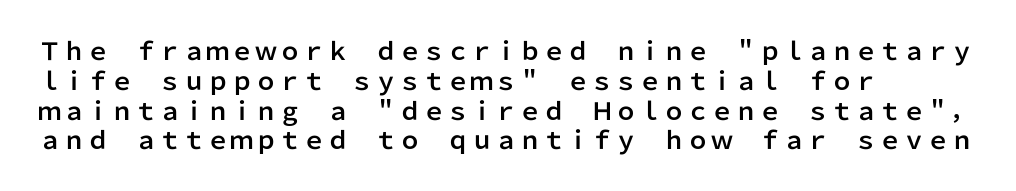
{"italic": "no", "underline": "no", "align": "left", "line_spacing_ratio": 1.24, "letter_spacing": "normal", "letter_spacing_em": 0.0, "glyph_px": 24}
